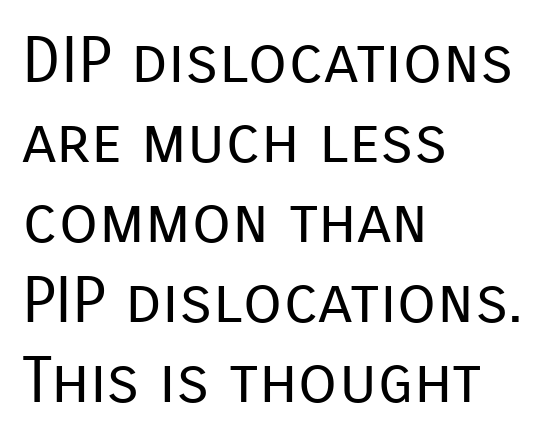
{"serif": "no", "italic": "no", "bold": "no", "weight": "regular", "width": "normal", "stroke_contrast": "low", "x_height": "medium", "monospaced": "no", "underline": "no", "align": "left", "line_spacing": "normal", "line_spacing_ratio": 1.25, "letter_spacing": "normal", "letter_spacing_em": 0.0, "glyph_px": 64}
